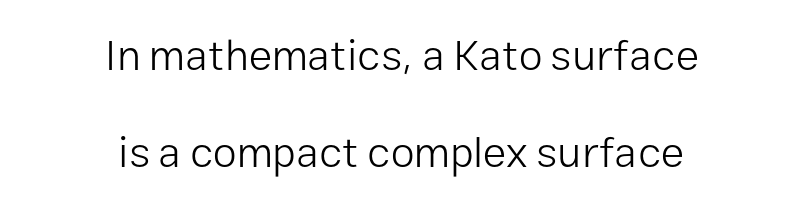
The image shows 43 px light sans-serif type, upright; set centered, loose line spacing (2.26x), normal letter spacing, not underlined; low stroke contrast and a medium x-height.
